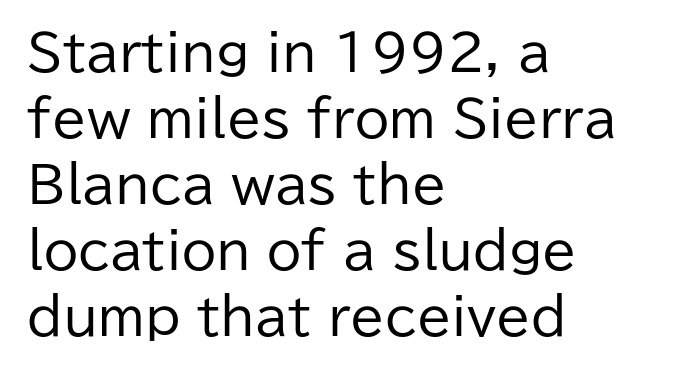
{"serif": "no", "italic": "no", "bold": "no", "weight": "regular", "width": "normal", "stroke_contrast": "low", "x_height": "medium", "monospaced": "no", "underline": "no", "align": "left", "line_spacing": "normal", "line_spacing_ratio": 1.32, "letter_spacing": "normal", "letter_spacing_em": 0.0, "glyph_px": 50}
